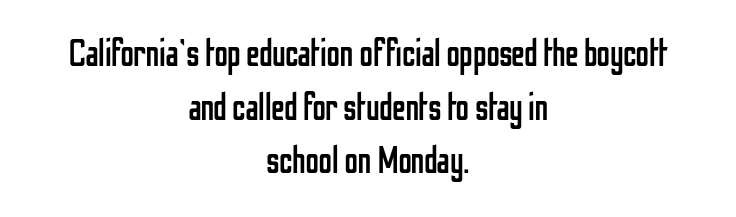
The image shows 38 px regular-weight, condensed sans-serif type, upright; set centered, normal line spacing (1.41x), normal letter spacing, not underlined; low stroke contrast and a medium x-height.
